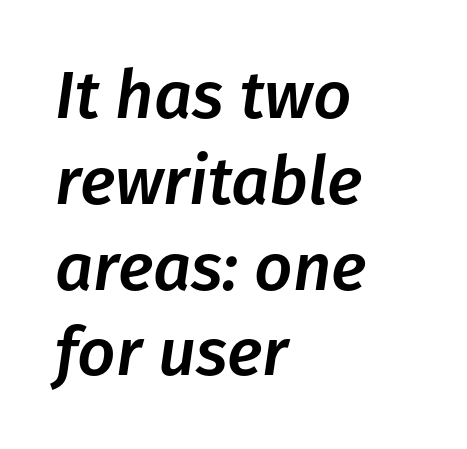
Q: Is the text italic (slanted)? A: Yes, it leans right by about 8 degrees.
Q: Is the text underlined? A: No.
Q: How is the paragraph aligned? A: Left-aligned.
Q: Is the spacing between letters normal or unusually wide? A: Normal.
Q: Is the spacing between lines tight, normal or loose? A: Normal.
Q: Width (condensed, normal, or wide)? A: Normal.
Q: Stroke contrast? A: Low.
Q: x-height? A: Medium.
Q: Monospaced? A: No.
